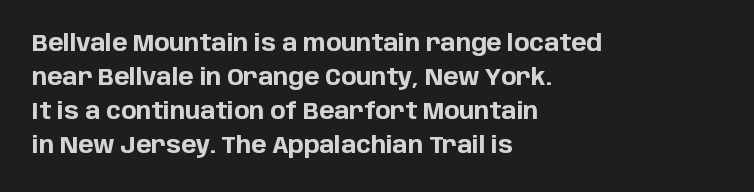
Q: Is the text bold? A: Yes.
Q: Is the text italic (slanted)? A: No, it is upright.
Q: Is the text underlined? A: No.
Q: How is the paragraph aligned? A: Left-aligned.
Q: Is the spacing between letters normal or unusually wide? A: Normal.
Q: Is the spacing between lines tight, normal or loose? A: Normal.
